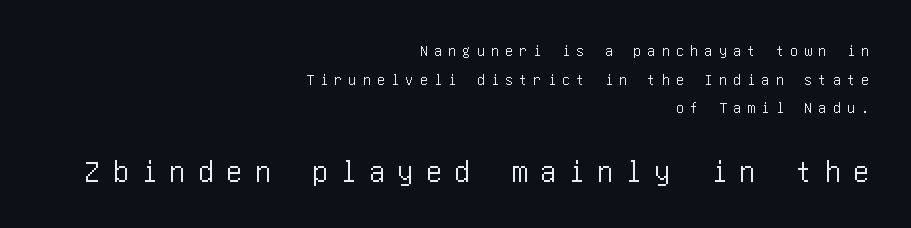
Loose tracking; the words dissolve into strings of separated letters. Style check: upright. The letters carry no serifs — their stems end cleanly without finishing strokes. Plain, unruled lines of type.
